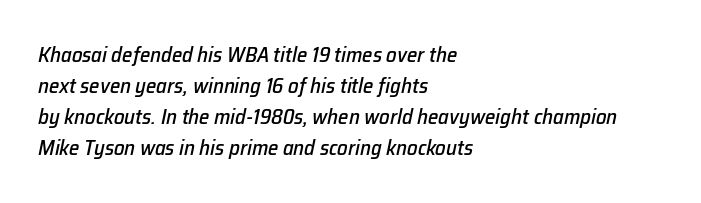
Q: Is the text italic (slanted)? A: Yes, it leans right by about 12 degrees.
Q: Is the text underlined? A: No.
Q: How is the paragraph aligned? A: Left-aligned.
Q: Is the spacing between letters normal or unusually wide? A: Normal.
Q: Is the spacing between lines tight, normal or loose? A: Normal.
